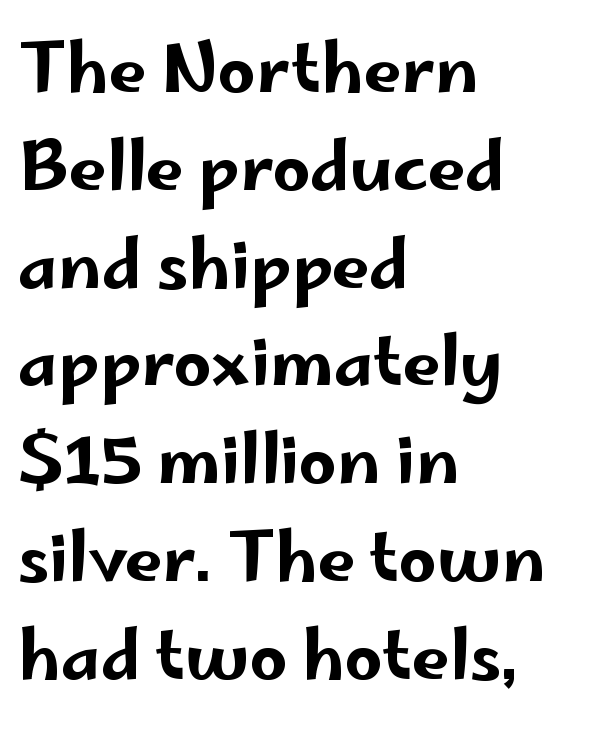
{"serif": "no", "italic": "no", "width": "wide", "stroke_contrast": "low", "x_height": "small", "monospaced": "no", "underline": "no", "align": "left", "line_spacing": "normal", "line_spacing_ratio": 1.46, "letter_spacing": "normal", "letter_spacing_em": 0.0, "glyph_px": 67}
